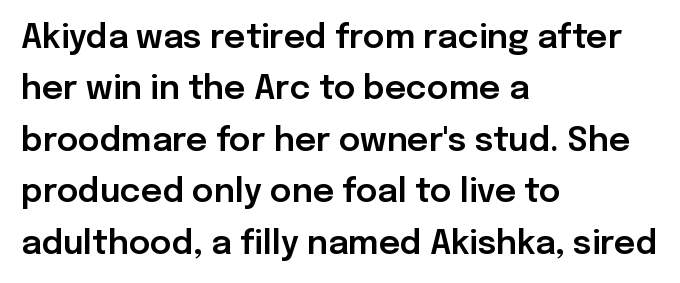
Descenders are the only things crossing below the line. Looks like regular typesetting: each glyph gets only the width it needs. Tracking value appears to be zero — textbook default spacing. A classic flush-left, rag-right setting is used for this passage. Nope, no serifs anywhere on these letters. Posture: vertical.
